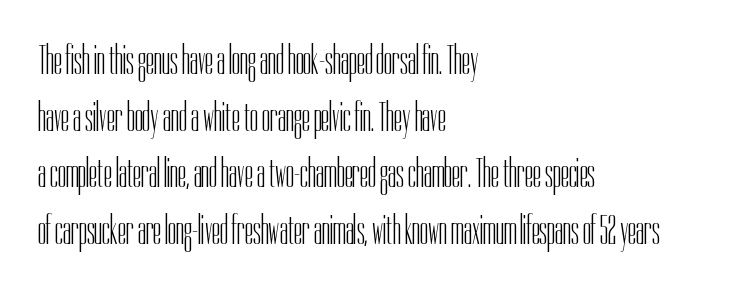
The image shows 41 px light, condensed sans-serif type, upright; set left-aligned, normal line spacing (1.38x), normal letter spacing, not underlined; low stroke contrast and a medium x-height.
